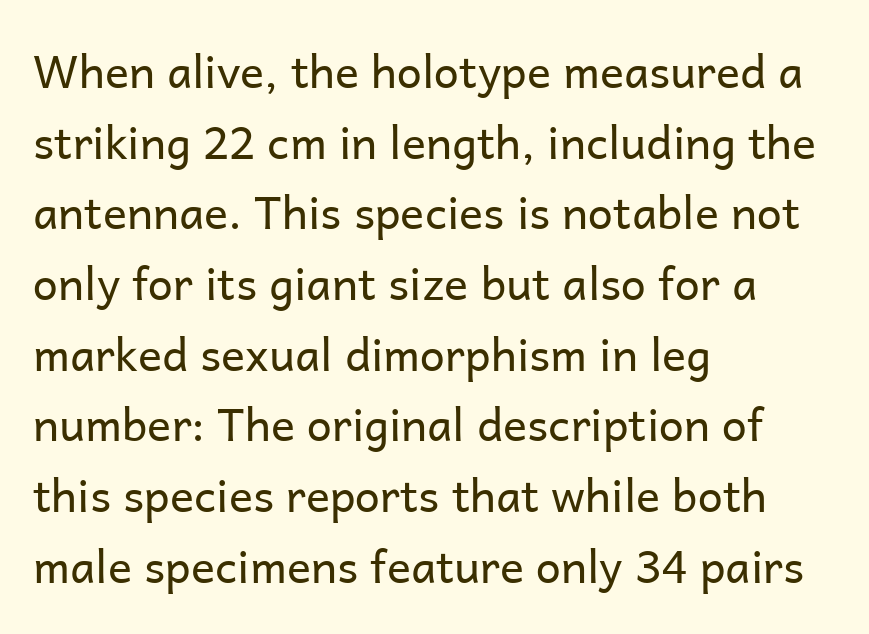
Normally led — the rows are evenly, conventionally spaced. No chunkiness to these letters — they're not bold. Quick note: not italic, upright. Plain, unruled lines of type.
